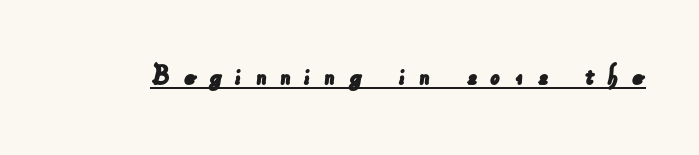
Stroke terminals: plain, sans-serif. Does extra space separate the letters? Yes, quite a lot of it. Glance below the letters and you will spot a drawn line. This sample has the flowing, uneven cadence of proportional lettering.
